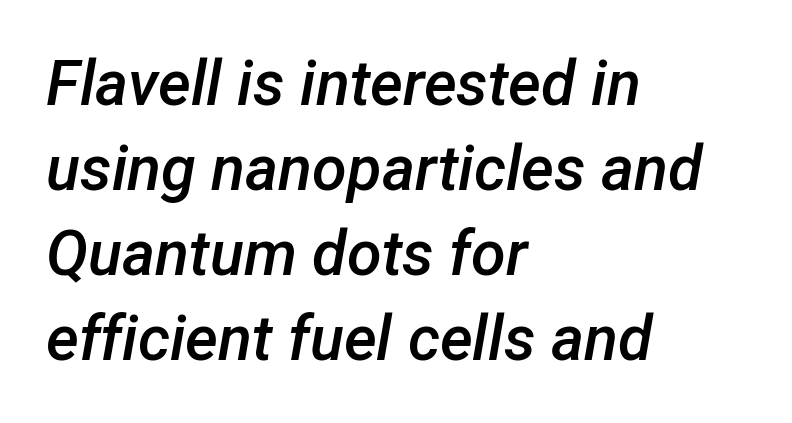
Q: Is the text bold? A: Semi-bold.
Q: Is the text italic (slanted)? A: Yes, it leans right by about 12 degrees.
Q: Is the text underlined? A: No.
Q: How is the paragraph aligned? A: Left-aligned.
Q: Is the spacing between letters normal or unusually wide? A: Normal.
Q: Is the spacing between lines tight, normal or loose? A: Normal.
Q: Width (condensed, normal, or wide)? A: Normal.
Q: Stroke contrast? A: Low.
Q: x-height? A: Medium.
Q: Monospaced? A: No.
